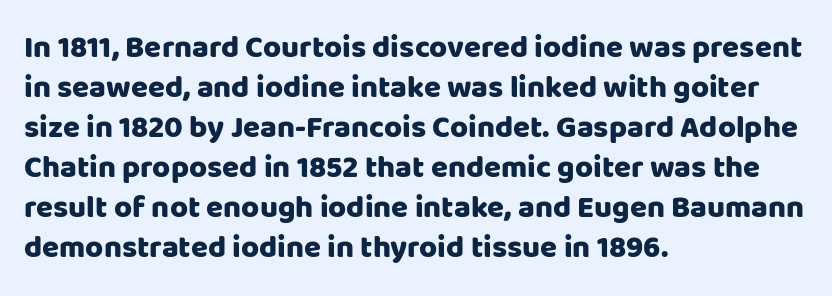
Q: Is the text italic (slanted)? A: No, it is upright.
Q: Is the typeface a serif or a sans-serif typeface? A: Sans-serif.
Q: Is the text underlined? A: No.
Q: How is the paragraph aligned? A: Left-aligned.
Q: Is the spacing between letters normal or unusually wide? A: Normal.
Q: Is the spacing between lines tight, normal or loose? A: Normal.
Q: Width (condensed, normal, or wide)? A: Normal.
Q: Stroke contrast? A: Low.
Q: x-height? A: Large.
Q: Monospaced? A: No.
